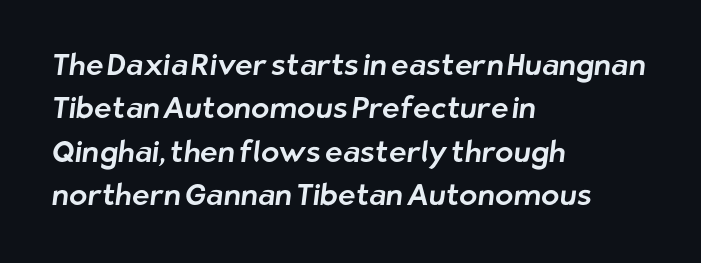
Q: Is the typeface a serif or a sans-serif typeface? A: Sans-serif.
Q: Is the text underlined? A: No.
Q: How is the paragraph aligned? A: Left-aligned.
Q: Is the spacing between letters normal or unusually wide? A: Normal.
Q: Is the spacing between lines tight, normal or loose? A: Normal.
Q: Width (condensed, normal, or wide)? A: Normal.
Q: Stroke contrast? A: Low.
Q: x-height? A: Medium.
Q: Monospaced? A: No.
